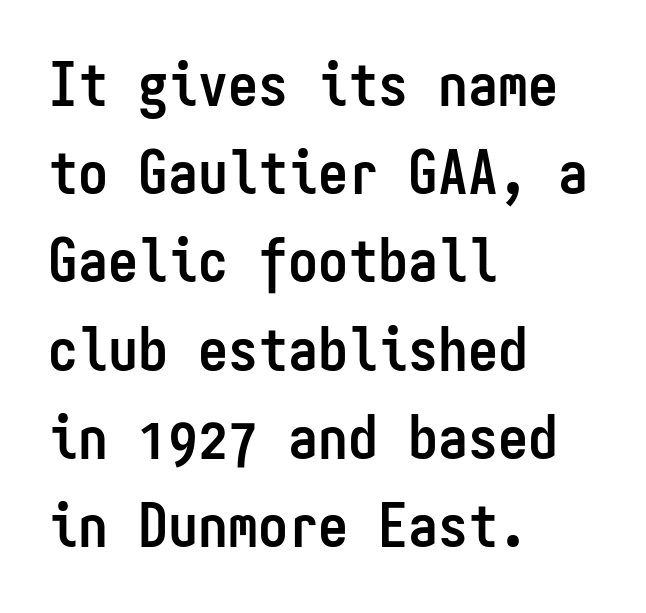
{"serif": "no", "italic": "no", "bold": "yes", "weight": "semibold", "width": "condensed", "stroke_contrast": "low", "x_height": "medium", "monospaced": "yes", "underline": "no", "align": "left", "line_spacing": "normal", "line_spacing_ratio": 1.47, "letter_spacing": "normal", "letter_spacing_em": 0.0, "glyph_px": 60}
